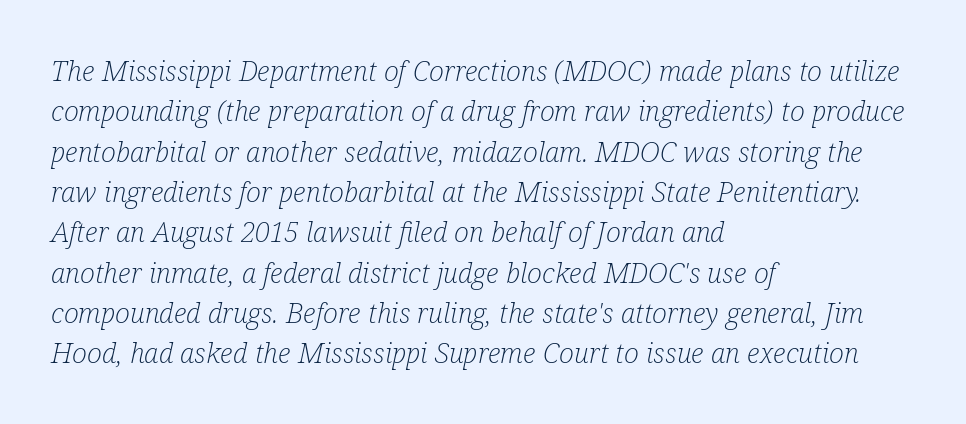
{"serif": "yes", "italic": "yes", "lean": "right", "slant_degrees": 12, "bold": "no", "weight": "light", "width": "condensed", "stroke_contrast": "low", "x_height": "medium", "monospaced": "no", "underline": "no", "align": "left", "line_spacing": "normal", "line_spacing_ratio": 1.44, "letter_spacing": "normal", "letter_spacing_em": 0.0, "glyph_px": 28}
